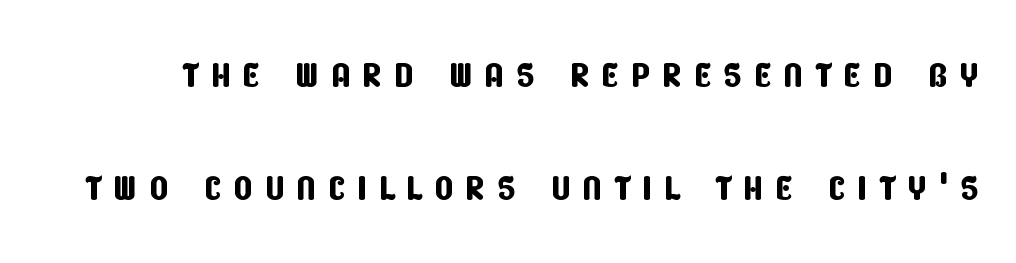
Q: Is the typeface a serif or a sans-serif typeface? A: Sans-serif.
Q: Is the text underlined? A: No.
Q: Is the spacing between letters normal or unusually wide? A: Unusually wide.
Q: Is the spacing between lines tight, normal or loose? A: Loose.
Q: Width (condensed, normal, or wide)? A: Condensed.
Q: Stroke contrast? A: Low.
Q: x-height? A: Large.
Q: Monospaced? A: No.
